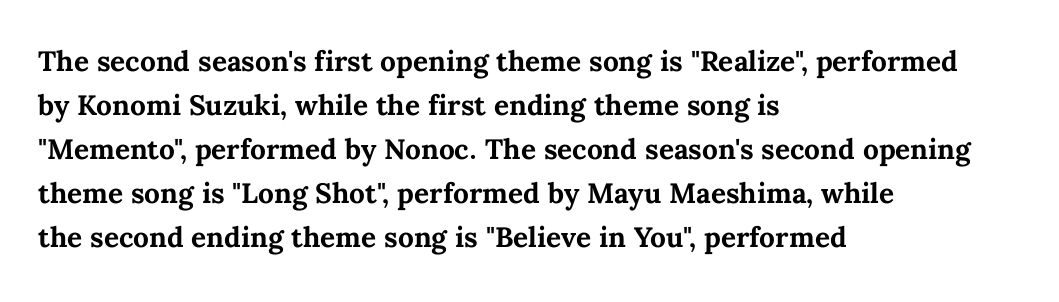
The image shows 28 px bold type, upright; set left-aligned, normal line spacing (1.57x), normal letter spacing, not underlined; medium stroke contrast and a medium x-height.
